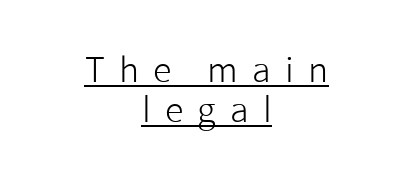
Looks like regular typesetting: each glyph gets only the width it needs. The weight tops out at a normal text grade. Compared with typical body copy, the letter spacing here is much looser. These lines are centered, leaving both edges ragged. The letters stand upright; this is a roman face.
